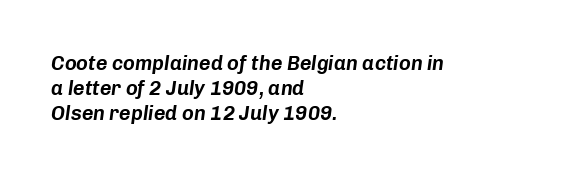
Alignment: flush left. This sample keeps an unexceptional amount of space between lines. The whole block is typeset with a tilt. No extra tracking has been applied to these lines. Words float on clear page, feet unadorned.
